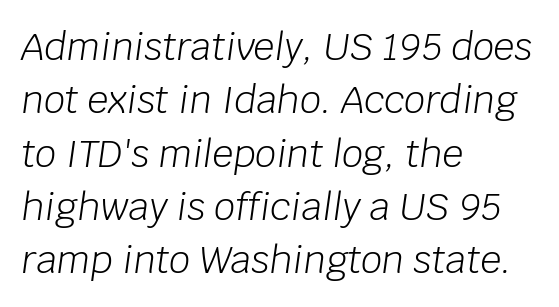
Q: Is the text bold? A: No.
Q: Is the text italic (slanted)? A: Yes, it leans right by about 8 degrees.
Q: Is the text underlined? A: No.
Q: How is the paragraph aligned? A: Left-aligned.
Q: Is the spacing between letters normal or unusually wide? A: Normal.
Q: Is the spacing between lines tight, normal or loose? A: Normal.
Q: Width (condensed, normal, or wide)? A: Normal.
Q: Stroke contrast? A: Low.
Q: x-height? A: Large.
Q: Monospaced? A: No.
